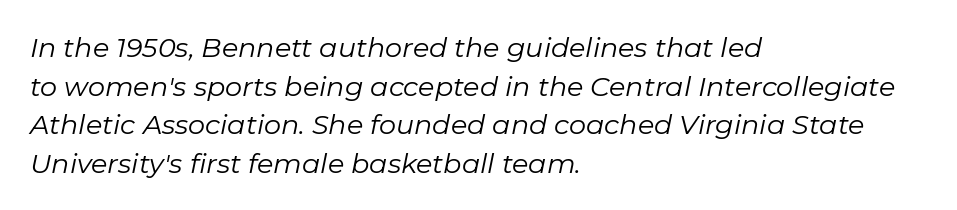
The strip under each line holds only bare page. The axis of the letterforms is tilted away from vertical. A normal amount of white space separates one row of letters from the next. Nothing heavy about these letters — not bold at all. How are the letters spaced? Ordinarily, with no added tracking. These lines stack with their left ends in a neat column.
